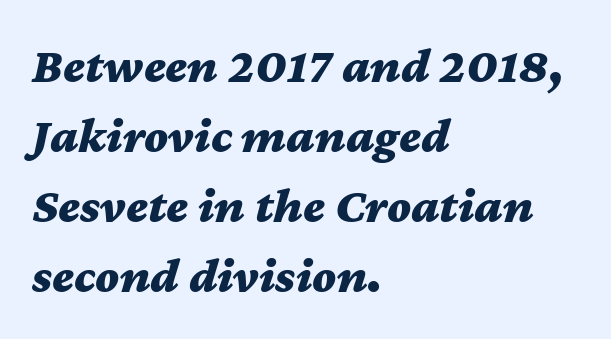
The image shows 50 px bold, wide type, italic (leaning right); set left-aligned, normal line spacing (1.4x), normal letter spacing, not underlined; medium stroke contrast and a medium x-height.
